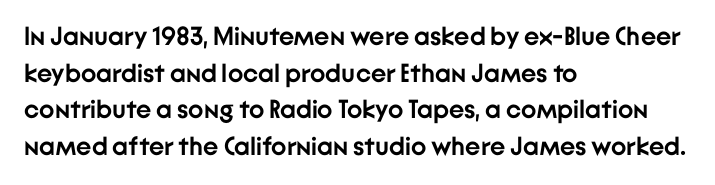
Q: Is the text bold? A: Yes.
Q: Is the text italic (slanted)? A: No, it is upright.
Q: Is the text underlined? A: No.
Q: How is the paragraph aligned? A: Left-aligned.
Q: Is the spacing between letters normal or unusually wide? A: Normal.
Q: Is the spacing between lines tight, normal or loose? A: Normal.
